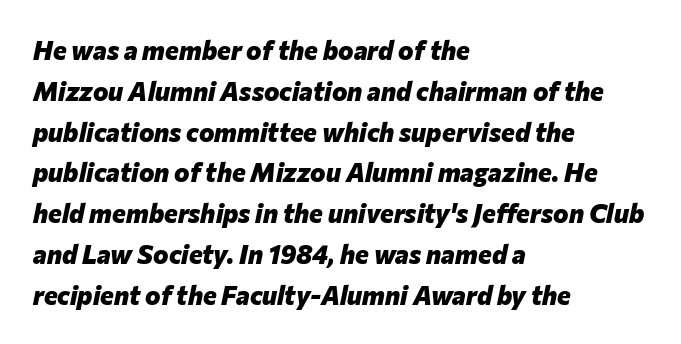
The image shows 26 px bold type, italic (leaning right); set left-aligned, normal line spacing (1.57x), normal letter spacing, not underlined.
